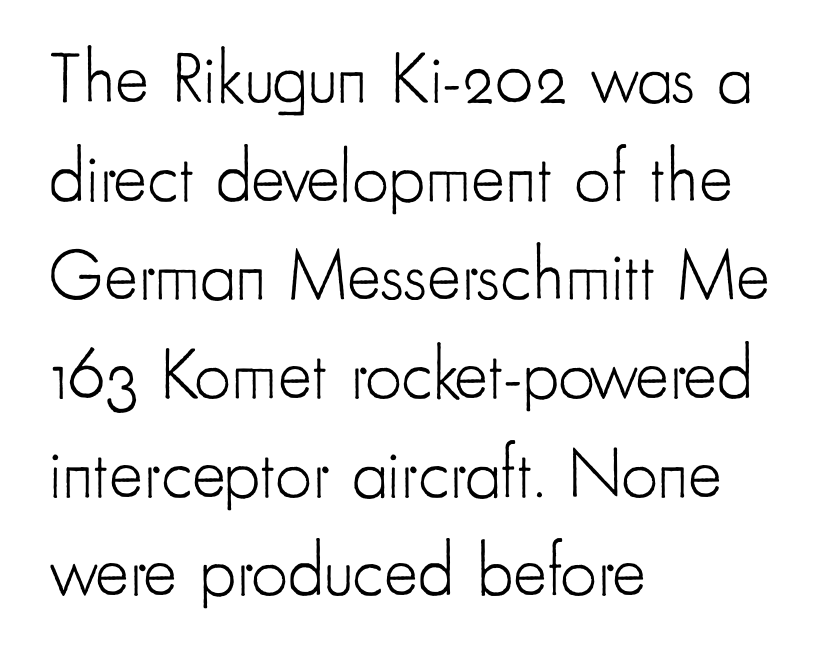
{"serif": "no", "italic": "no", "bold": "no", "weight": "light", "width": "condensed", "stroke_contrast": "low", "x_height": "small", "monospaced": "no", "underline": "no", "align": "left", "line_spacing": "normal", "line_spacing_ratio": 1.37, "letter_spacing": "normal", "letter_spacing_em": 0.0, "glyph_px": 72}
